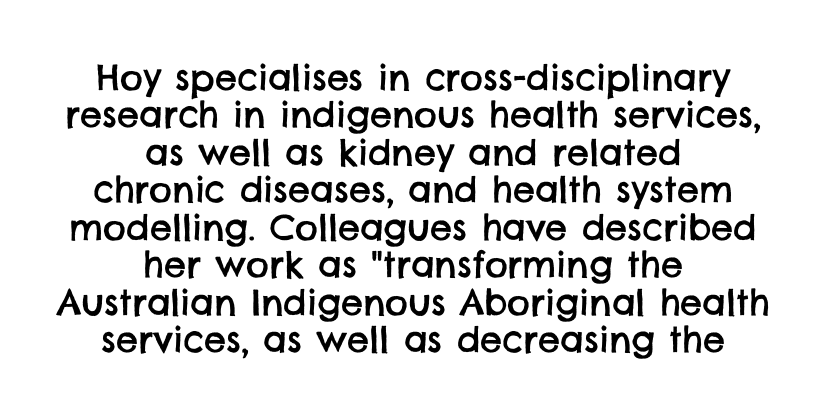
The image shows 35 px sans-serif type; set centered, tight line spacing (1.07x), normal letter spacing, not underlined; low stroke contrast and a large x-height.
